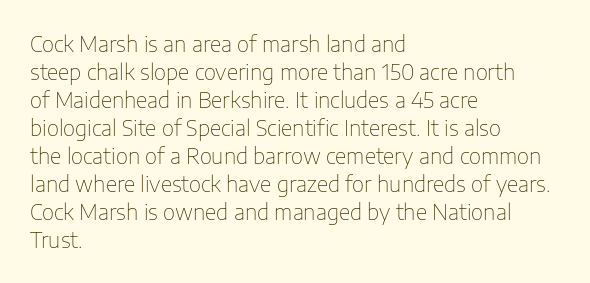
Q: Is the text bold? A: No.
Q: Is the text italic (slanted)? A: No, it is upright.
Q: Is the text underlined? A: No.
Q: How is the paragraph aligned? A: Left-aligned.
Q: Is the spacing between letters normal or unusually wide? A: Normal.
Q: Is the spacing between lines tight, normal or loose? A: Normal.
